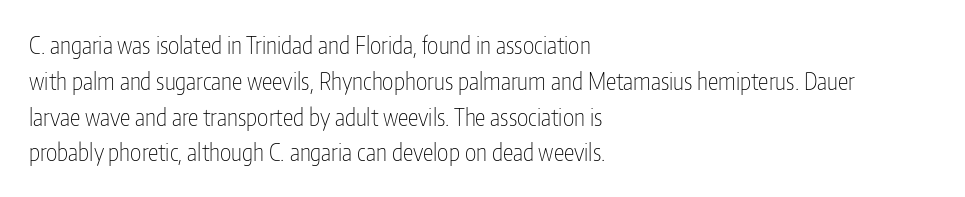
{"italic": "no", "bold": "no", "underline": "no", "align": "left", "line_spacing": "normal", "line_spacing_ratio": 1.49, "letter_spacing": "normal", "letter_spacing_em": 0.0, "glyph_px": 24}
